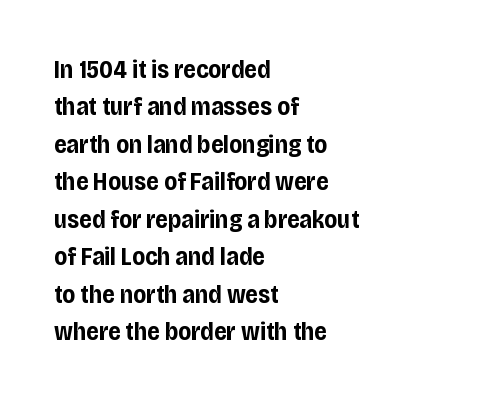
{"italic": "no", "bold": "yes", "underline": "no", "align": "left", "line_spacing": "normal", "line_spacing_ratio": 1.5, "letter_spacing": "normal", "letter_spacing_em": 0.0, "glyph_px": 25}
